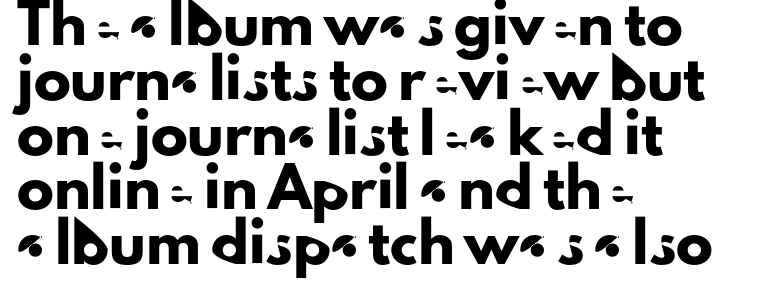
The image shows 37 px sans-serif type, upright; set left-aligned, normal line spacing (1.48x), normal letter spacing, not underlined; low stroke contrast and a small x-height.
